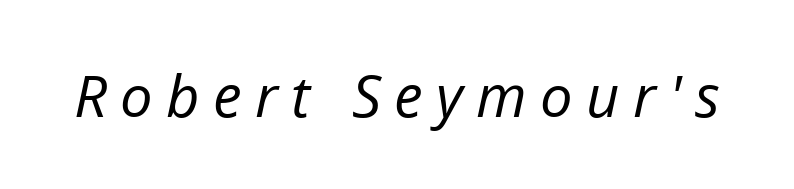
The typeface has the unassuming heft of standard copy or less. How are the letters spaced? Widely, with obvious added tracking. A typesetter would call this proportional, since set widths differ per character. Underline: absent. Characters are canted at an angle relative to the baseline's perpendicular.
